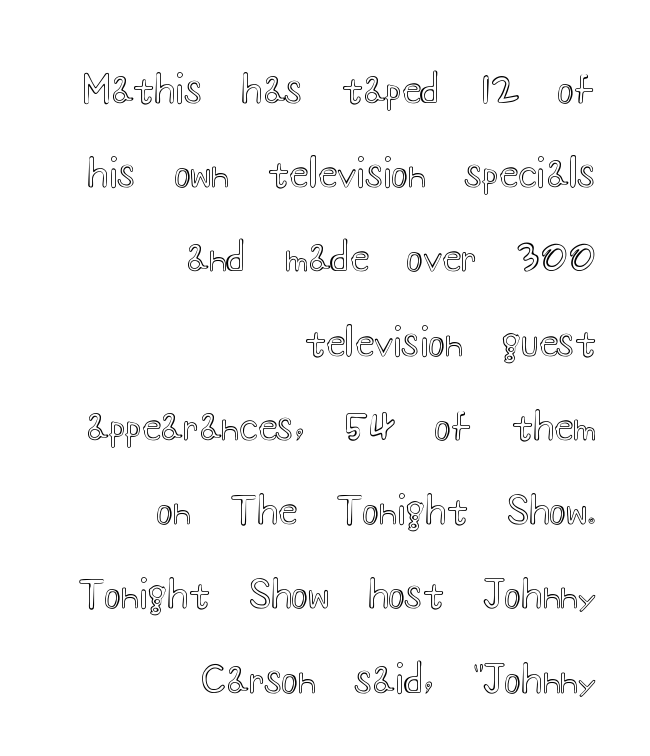
The specimen reads as upright at a glance. Horizontal alignment here is rightward, an uncommon choice for prose. Does extra space separate the letters? No, they use regular spacing. Baseline-to-baseline distance is far greater than the letter height. The rendering uses natural spacing where letterforms have individual widths. A bare baseline throughout the passage.
